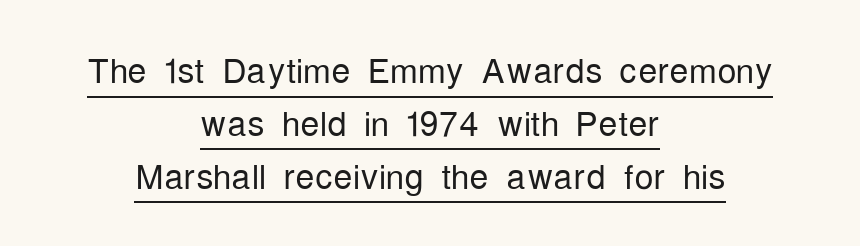
The image shows 48 px light, condensed sans-serif type, upright; set centered, tight line spacing (1.1x), normal letter spacing, underlined; low stroke contrast and a medium x-height.
